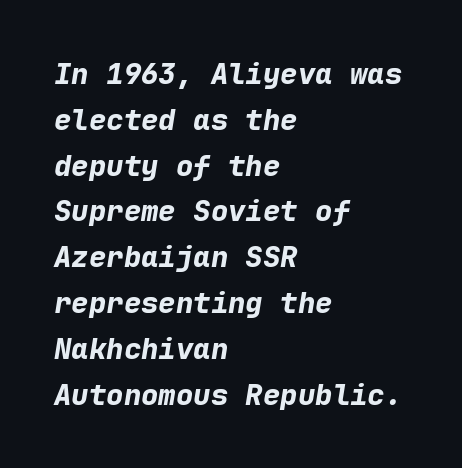
{"italic": "yes", "lean": "right", "slant_degrees": 9, "bold": "yes", "weight": "bold", "width": "normal", "stroke_contrast": "low", "x_height": "medium", "monospaced": "yes", "underline": "no", "align": "left", "line_spacing": "normal", "line_spacing_ratio": 1.58, "letter_spacing": "normal", "letter_spacing_em": 0.0, "glyph_px": 29}
